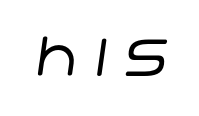
Q: Is the text bold? A: No.
Q: Is the typeface a serif or a sans-serif typeface? A: Sans-serif.
Q: Is the text underlined? A: No.
Q: Is the spacing between letters normal or unusually wide? A: Unusually wide.
Q: Width (condensed, normal, or wide)? A: Normal.
Q: Stroke contrast? A: Low.
Q: x-height? A: Large.
Q: Monospaced? A: No.
